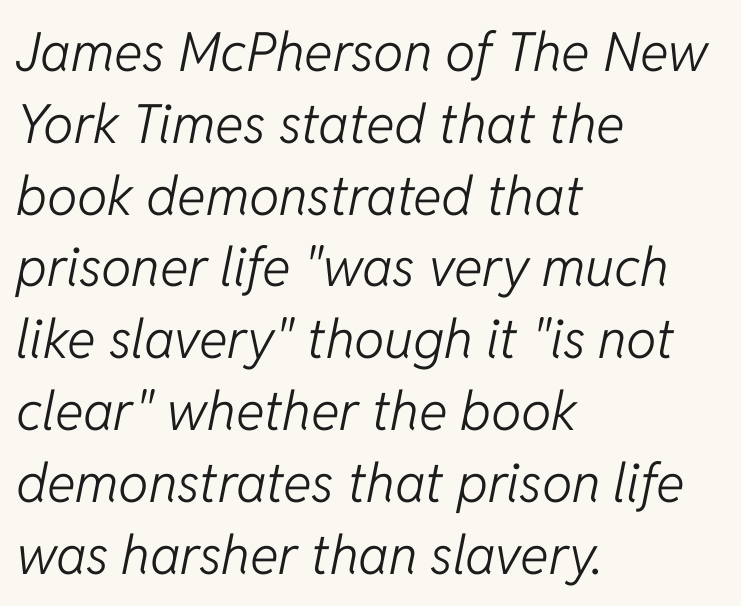
The image shows 54 px light type, italic (leaning right); set left-aligned, normal line spacing (1.33x), normal letter spacing, not underlined; low stroke contrast and a medium x-height.
